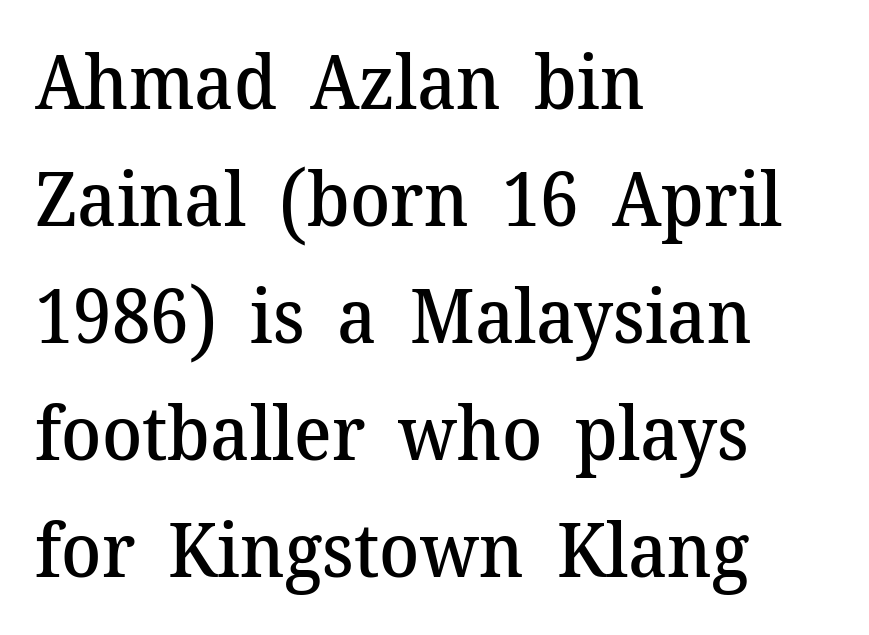
{"serif": "yes", "italic": "no", "bold": "semi", "weight": "semibold", "width": "normal", "stroke_contrast": "medium", "x_height": "medium", "monospaced": "no", "underline": "no", "align": "left", "line_spacing": "normal", "line_spacing_ratio": 1.58, "letter_spacing": "normal", "letter_spacing_em": 0.0, "glyph_px": 74}
